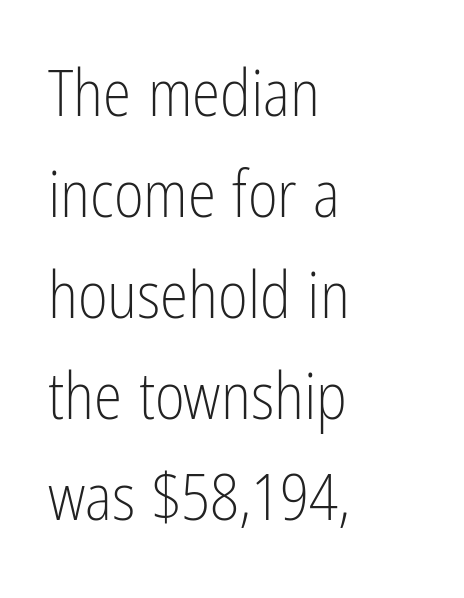
{"serif": "no", "italic": "no", "bold": "no", "weight": "light", "width": "condensed", "stroke_contrast": "low", "x_height": "medium", "monospaced": "no", "underline": "no", "align": "left", "line_spacing": "normal", "line_spacing_ratio": 1.58, "letter_spacing": "normal", "letter_spacing_em": 0.0, "glyph_px": 64}
